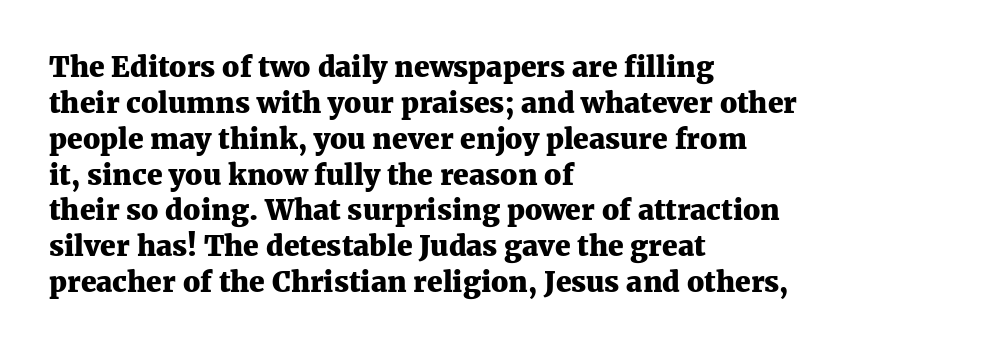
{"serif": "yes", "italic": "no", "bold": "yes", "weight": "heavy", "width": "normal", "stroke_contrast": "medium", "x_height": "medium", "monospaced": "no", "underline": "no", "align": "left", "line_spacing": "normal", "line_spacing_ratio": 1.28, "letter_spacing": "normal", "letter_spacing_em": 0.0, "glyph_px": 28}
